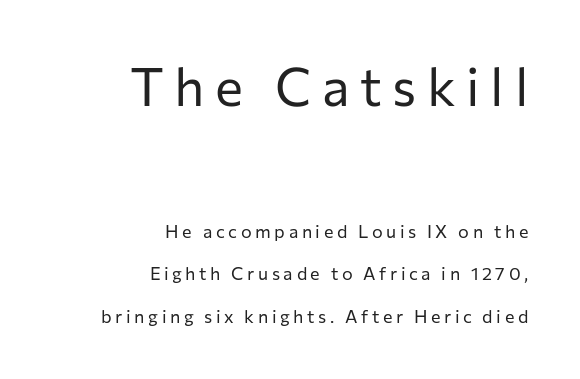
{"serif": "no", "italic": "no", "bold": "no", "weight": "regular", "width": "normal", "stroke_contrast": "low", "x_height": "medium", "monospaced": "no", "underline": "no", "align": "right", "line_spacing": "loose", "line_spacing_ratio": 2.35, "letter_spacing": "wide", "letter_spacing_em": 0.2, "larger_block": "first", "size_ratio": 2.94, "glyph_px": 53}
